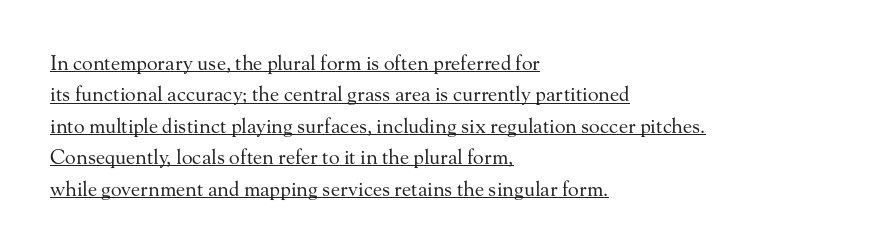
{"italic": "no", "bold": "no", "underline": "yes", "align": "left", "line_spacing": "normal", "line_spacing_ratio": 1.57, "letter_spacing": "normal", "letter_spacing_em": 0.0, "glyph_px": 20}
